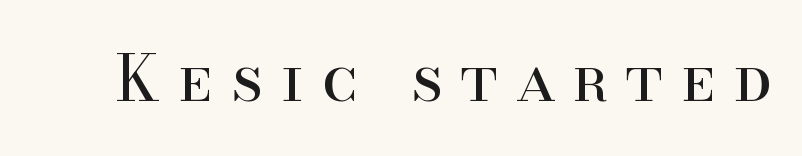
You could not count columns in this text — the font is proportionally spaced. Do the letters lean? They stand straight. Display-style spreading of the glyphs; the letterfit is very open. The passage shown is typeset with a serif family. No extra ink here — the face is not bold.
